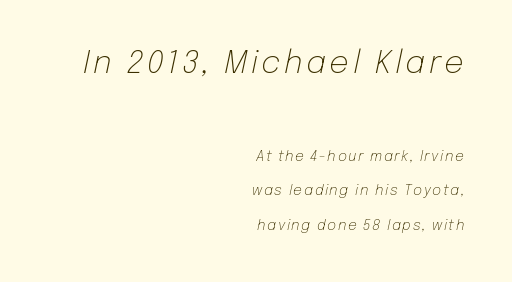
{"italic": "yes", "lean": "right", "slant_degrees": 12, "bold": "no", "weight": "light", "width": "normal", "stroke_contrast": "low", "x_height": "medium", "monospaced": "no", "underline": "no", "align": "right", "line_spacing": "loose", "line_spacing_ratio": 2.46, "larger_block": "first", "size_ratio": 2.21, "glyph_px": 31}
